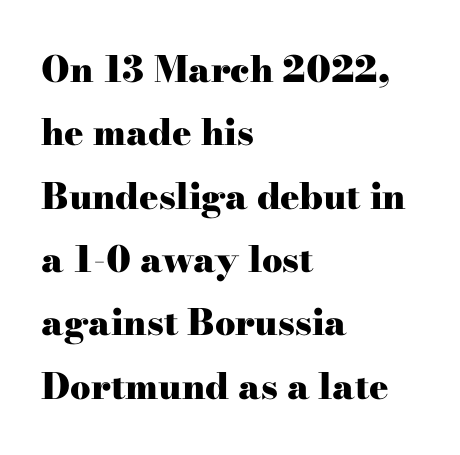
{"serif": "yes", "italic": "no", "bold": "yes", "weight": "heavy", "width": "wide", "stroke_contrast": "high", "x_height": "small", "monospaced": "no", "underline": "no", "align": "left", "line_spacing_ratio": 1.76, "letter_spacing": "normal", "letter_spacing_em": 0.0, "glyph_px": 36}
